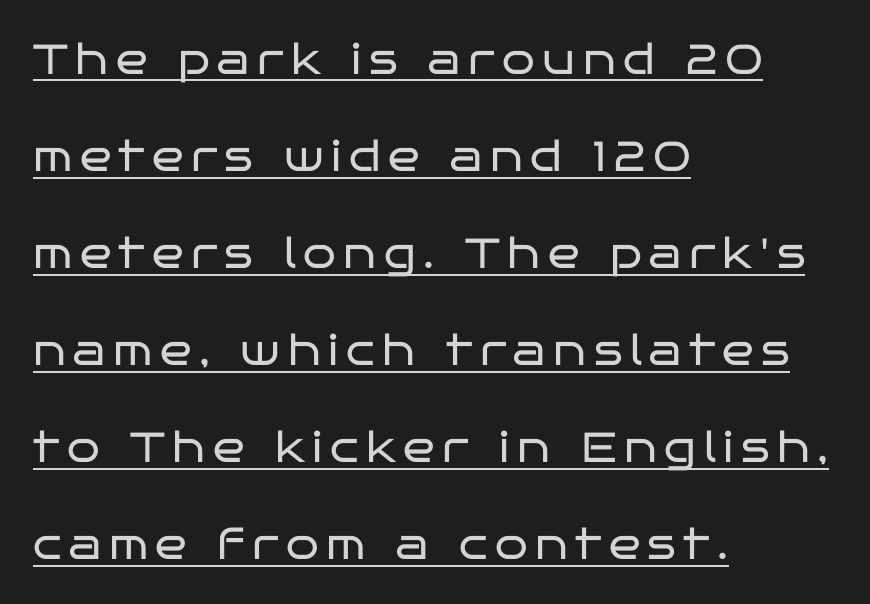
No extra ink here — the face is not bold. A typesetter would mark this as roman, not italic. Reading down the block, your eye returns to a fixed left position each line. Is this a fixed-width face? No — the glyphs have proportional, varying widths.
